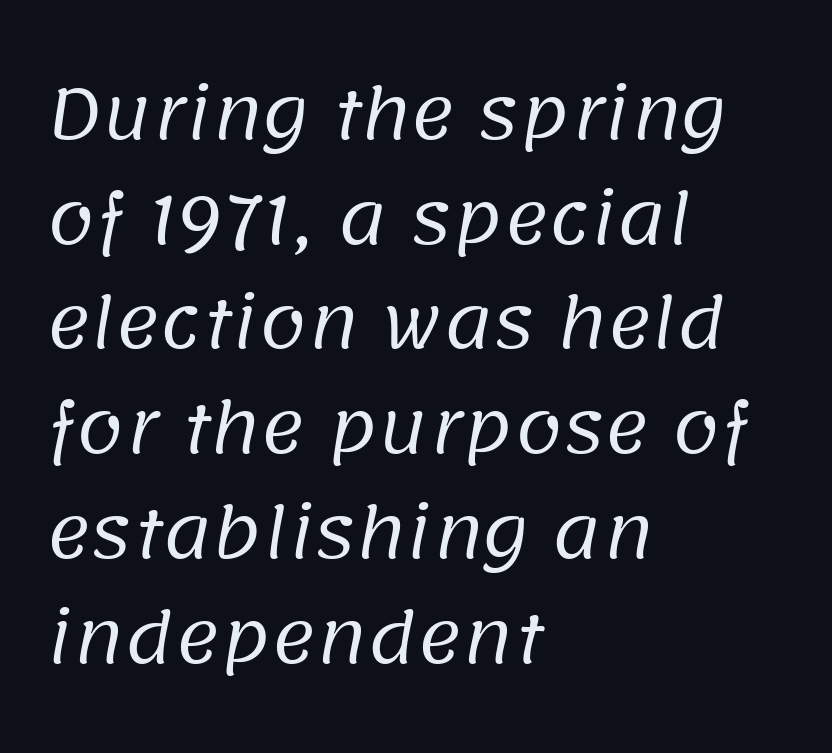
The image shows 68 px regular-weight sans-serif type; set left-aligned, normal line spacing (1.54x), normal letter spacing, not underlined; low stroke contrast and a large x-height.
